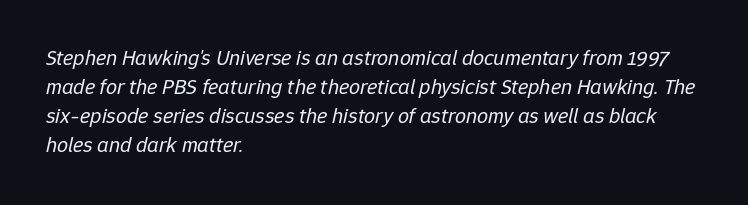
The image shows 22 px text type, italic (leaning right); set left-aligned, normal line spacing (1.32x), normal letter spacing, not underlined.
